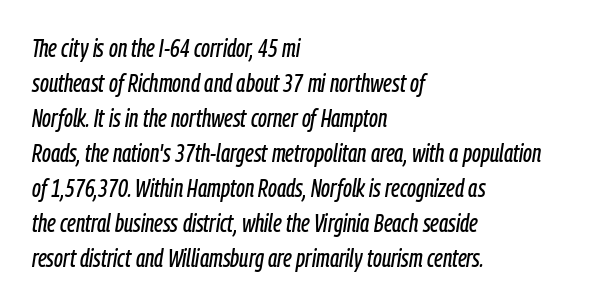
{"italic": "yes", "lean": "right", "slant_degrees": 9, "underline": "no", "align": "left", "line_spacing": "normal", "line_spacing_ratio": 1.4, "letter_spacing": "normal", "letter_spacing_em": 0.0, "glyph_px": 25}
